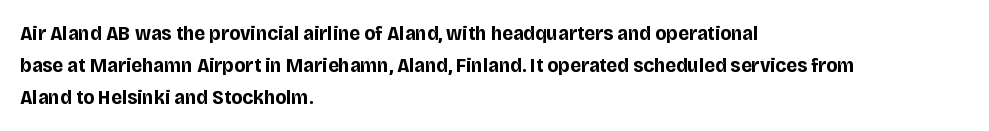
{"italic": "no", "bold": "yes", "underline": "no", "align": "left", "line_spacing": "normal", "line_spacing_ratio": 1.53, "letter_spacing": "normal", "letter_spacing_em": 0.0, "glyph_px": 21}
